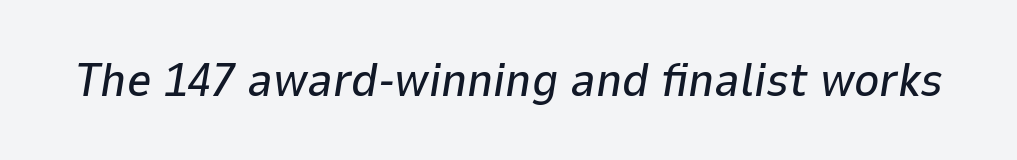
The image shows 48 px text type, italic (leaning right); set normal letter spacing, not underlined; low stroke contrast and a medium x-height.
